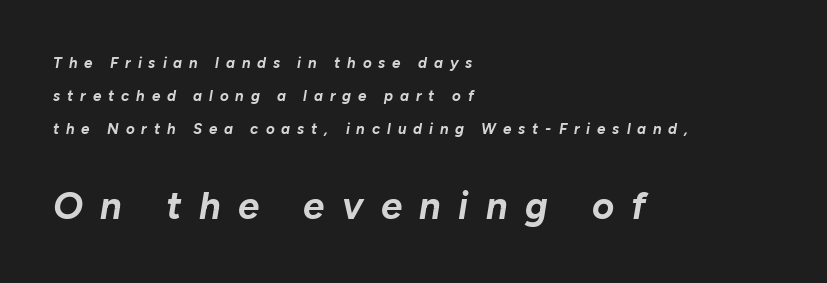
Q: Is the text bold? A: Yes.
Q: Is the text italic (slanted)? A: Yes, it leans right by about 10 degrees.
Q: Is the text underlined? A: No.
Q: How is the paragraph aligned? A: Left-aligned.
Q: Is the spacing between letters normal or unusually wide? A: Unusually wide.
Q: Is the spacing between lines tight, normal or loose? A: Loose.
Q: Which block of text is set in a larger size, the first (top) or the second (bottom)? A: The second (bottom) one.
Q: Width (condensed, normal, or wide)? A: Normal.
Q: Stroke contrast? A: Low.
Q: x-height? A: Medium.
Q: Monospaced? A: No.
